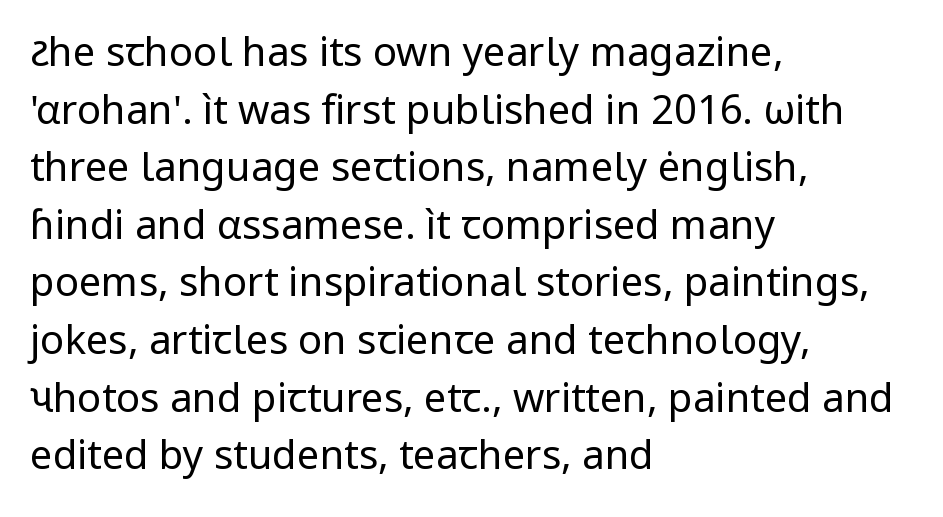
Q: Is the text bold? A: No.
Q: Is the text italic (slanted)? A: No, it is upright.
Q: Is the typeface a serif or a sans-serif typeface? A: Sans-serif.
Q: Is the text underlined? A: No.
Q: How is the paragraph aligned? A: Left-aligned.
Q: Is the spacing between letters normal or unusually wide? A: Normal.
Q: Is the spacing between lines tight, normal or loose? A: Normal.
Q: Width (condensed, normal, or wide)? A: Normal.
Q: Stroke contrast? A: Low.
Q: x-height? A: Medium.
Q: Monospaced? A: No.
